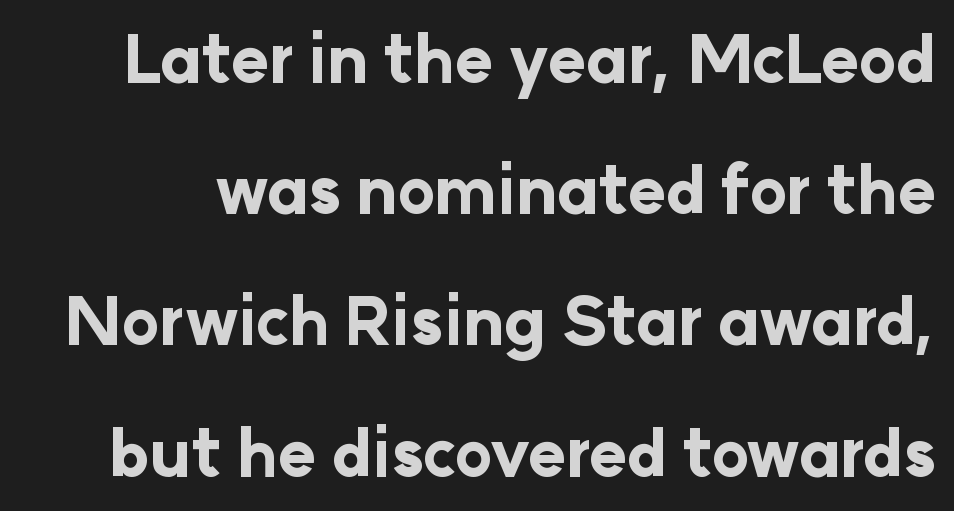
The face used here is a sans, in the tradition of grotesques and geometrics. One glance says open: line gaps are wider than usual. The lettering holds an erect, upright posture throughout. Each glyph is drawn with heavy, bold strokes. The line texture is even and compact thanks to regular tracking. The zone under the glyphs is completely vacant.
